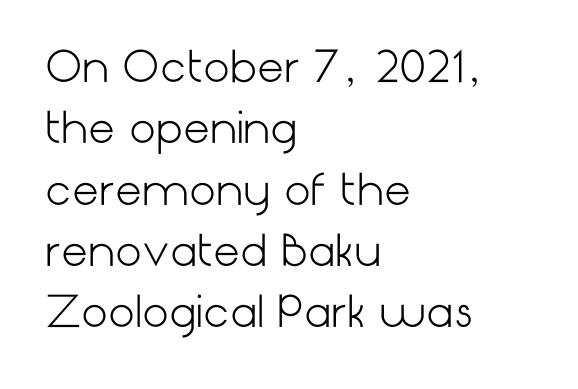
{"serif": "no", "italic": "no", "bold": "no", "weight": "light", "width": "normal", "stroke_contrast": "low", "x_height": "medium", "underline": "no", "align": "left", "line_spacing": "normal", "line_spacing_ratio": 1.46, "letter_spacing": "normal", "letter_spacing_em": 0.0, "glyph_px": 42}
